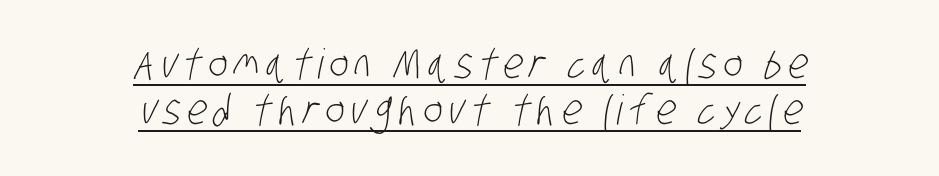
A rule runs beneath these lines of type. Baseline-to-baseline distance is barely more than the letter height. Centered paragraph, ragged on both sides. These lines are rendered in a variable-pitch font. No chunkiness to these letters — they're not bold.
